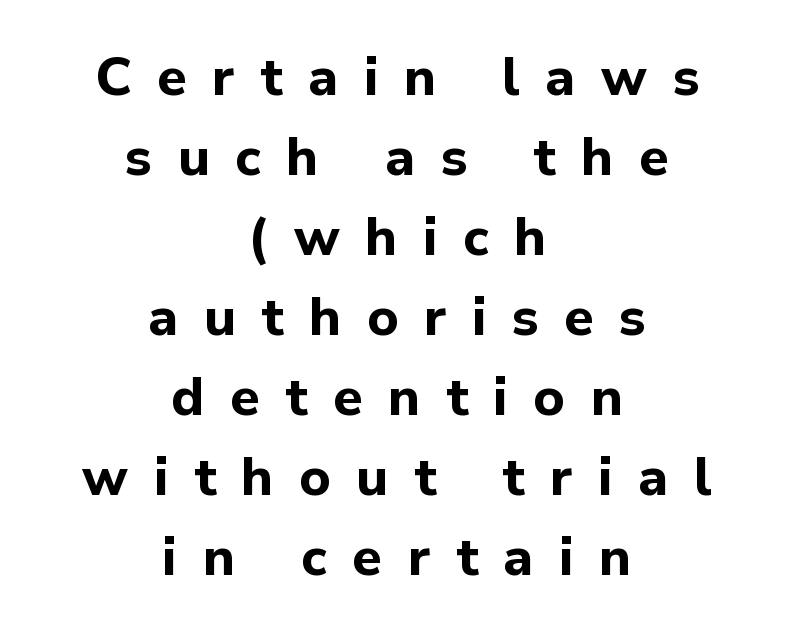
Q: Is the text bold? A: Yes.
Q: Is the text italic (slanted)? A: No, it is upright.
Q: Is the typeface a serif or a sans-serif typeface? A: Sans-serif.
Q: Is the text underlined? A: No.
Q: How is the paragraph aligned? A: Centered.
Q: Is the spacing between letters normal or unusually wide? A: Unusually wide.
Q: Is the spacing between lines tight, normal or loose? A: Normal.
Q: Width (condensed, normal, or wide)? A: Normal.
Q: Stroke contrast? A: Low.
Q: x-height? A: Medium.
Q: Monospaced? A: No.
